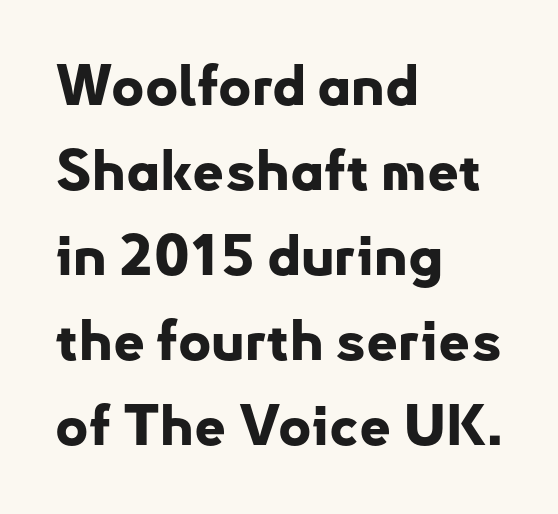
{"serif": "no", "italic": "no", "bold": "yes", "weight": "bold", "width": "normal", "stroke_contrast": "low", "x_height": "small", "monospaced": "no", "underline": "no", "align": "left", "line_spacing": "normal", "line_spacing_ratio": 1.52, "letter_spacing": "normal", "letter_spacing_em": 0.0, "glyph_px": 56}
